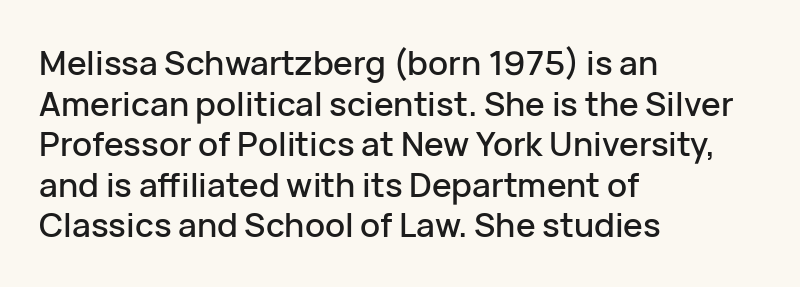
The image shows 33 px sans-serif type, upright; set left-aligned, line spacing 1.23x, normal letter spacing, not underlined; low stroke contrast and a medium x-height.
